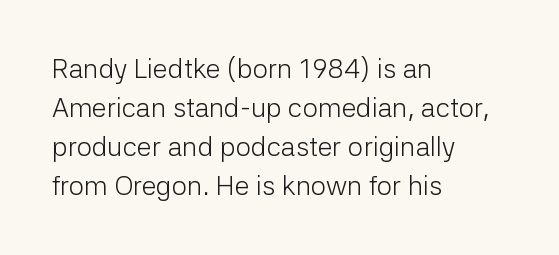
The image shows 27 px text type, upright; set left-aligned, normal line spacing (1.45x), normal letter spacing, not underlined.
